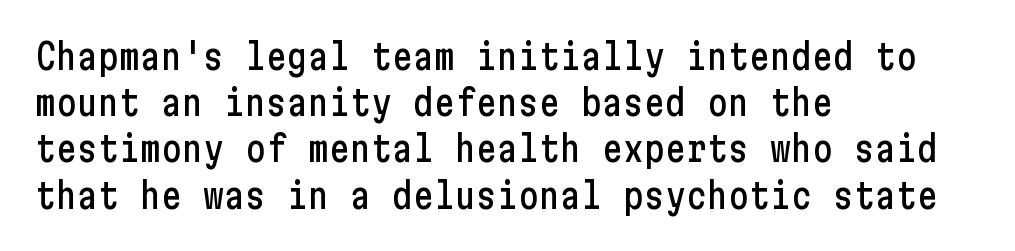
{"serif": "no", "italic": "no", "width": "condensed", "stroke_contrast": "low", "x_height": "medium", "underline": "no", "align": "left", "line_spacing": "normal", "line_spacing_ratio": 1.32, "letter_spacing": "normal", "letter_spacing_em": 0.0, "glyph_px": 35}
